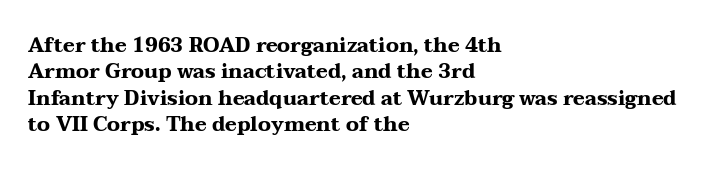
{"italic": "no", "bold": "yes", "underline": "no", "align": "left", "line_spacing": "normal", "line_spacing_ratio": 1.32, "letter_spacing": "normal", "letter_spacing_em": 0.0, "glyph_px": 20}
